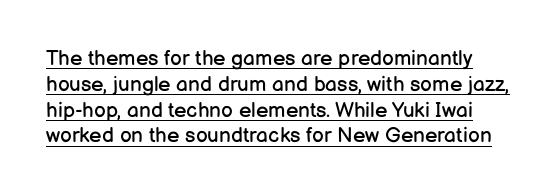
What decoration does the sample have? An underline. On a weight scale, this lands at 450 or below. Observe the ordinary spacing: letters are neighbours, not strangers. Italic: no, the glyphs are upright roman.
